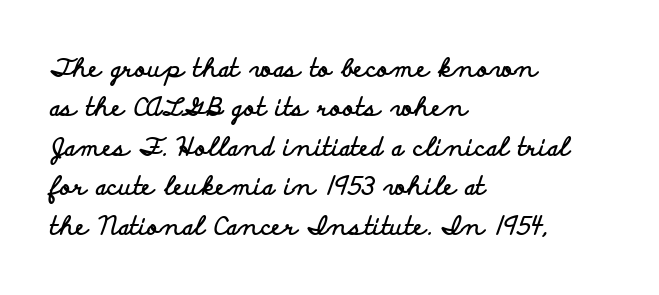
Evenly set lines give the paragraph a standard silhouette. Glance below the letters and you will spot only blank space. Typeset ragged right — the left edge is the straight one. This sample uses plain, unmodified letter spacing. I'd describe the lettering as bold — thick and assertive.
